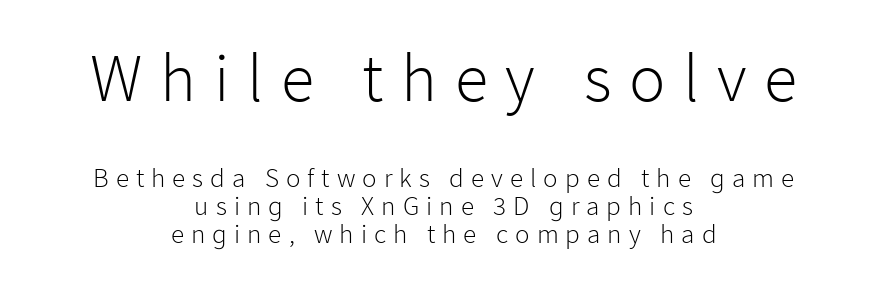
The image shows 68 px light sans-serif type, upright; set centered, tight line spacing (1.05x), unusually wide letter spacing (+0.26 em), not underlined; the first (top) block is 2.52x larger; low stroke contrast and a medium x-height.
